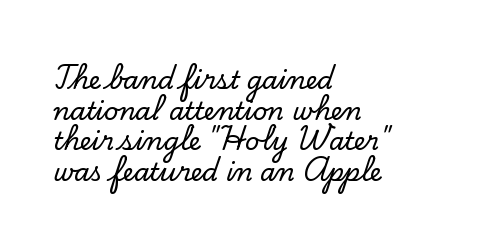
{"underline": "no", "align": "left", "line_spacing_ratio": 1.23, "letter_spacing": "normal", "letter_spacing_em": 0.0, "glyph_px": 25}
